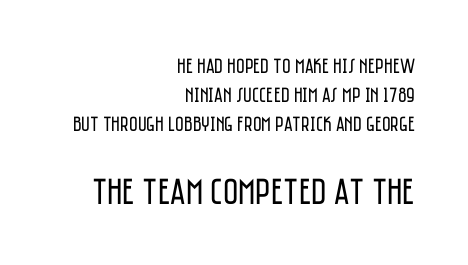
The image shows 37 px regular-weight, condensed sans-serif type, upright; set right-aligned, normal line spacing (1.37x), normal letter spacing, not underlined; the second (bottom) block is 1.76x larger; low stroke contrast and a large x-height.
